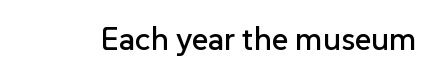
The image shows 32 px sans-serif type, upright; set normal letter spacing, not underlined; low stroke contrast and a medium x-height.
